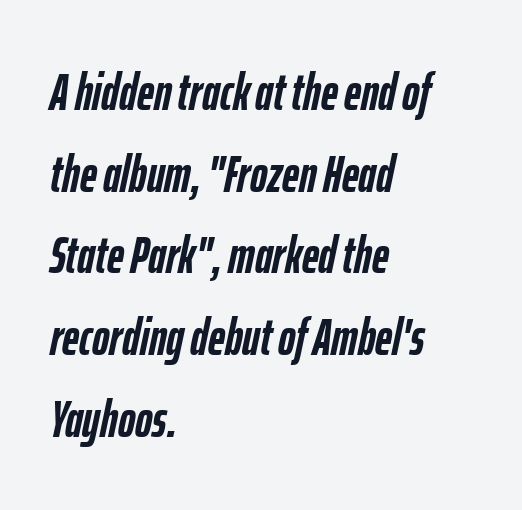
{"italic": "yes", "lean": "right", "slant_degrees": 12, "bold": "yes", "weight": "semibold", "width": "condensed", "stroke_contrast": "low", "x_height": "medium", "monospaced": "no", "underline": "no", "align": "left", "line_spacing": "normal", "line_spacing_ratio": 1.57, "letter_spacing": "normal", "letter_spacing_em": 0.0, "glyph_px": 52}
